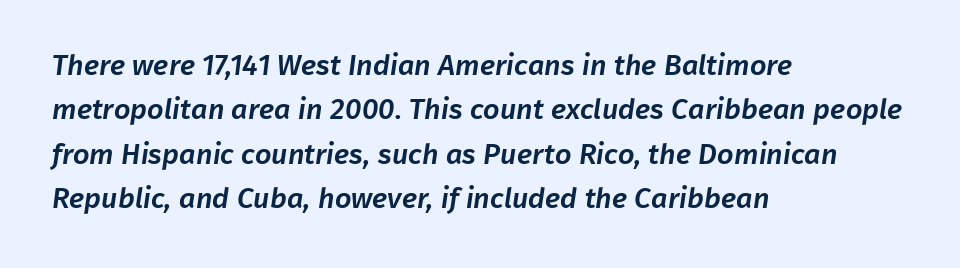
{"serif": "no", "width": "normal", "stroke_contrast": "low", "x_height": "medium", "monospaced": "no", "underline": "no", "align": "left", "line_spacing": "normal", "line_spacing_ratio": 1.53, "letter_spacing": "normal", "letter_spacing_em": 0.0, "glyph_px": 29}
